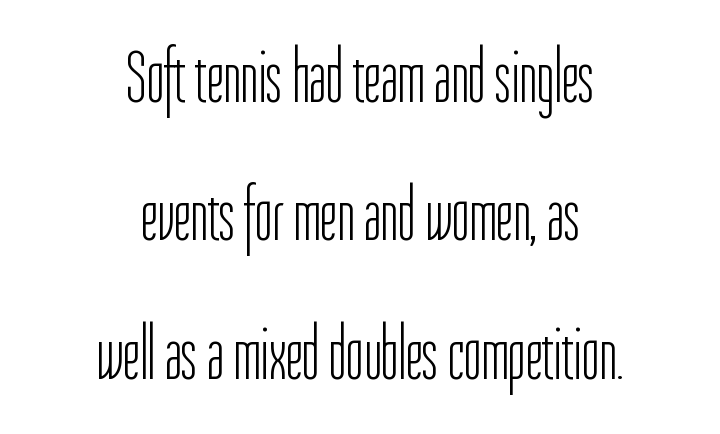
The image shows 74 px light, condensed sans-serif type, upright; set centered, line spacing 1.87x, normal letter spacing, not underlined; low stroke contrast and a medium x-height.
